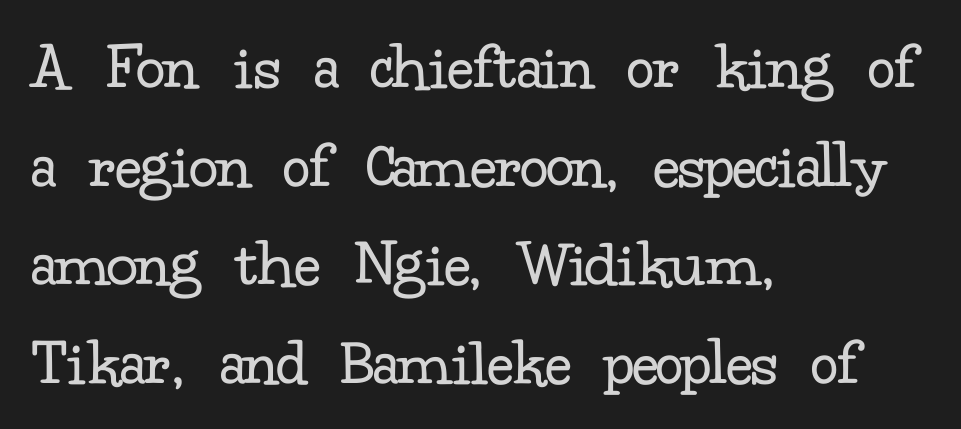
The image shows 69 px regular-weight serif type, upright; set left-aligned, normal line spacing (1.43x), normal letter spacing, not underlined; low stroke contrast and a small x-height.
